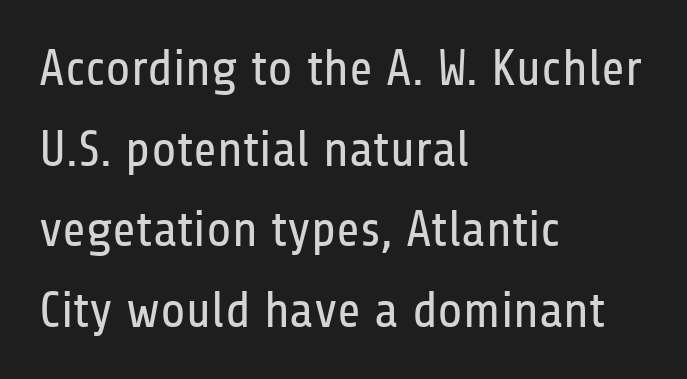
Q: Is the text bold? A: No.
Q: Is the text italic (slanted)? A: No, it is upright.
Q: Is the typeface a serif or a sans-serif typeface? A: Sans-serif.
Q: Is the text underlined? A: No.
Q: How is the paragraph aligned? A: Left-aligned.
Q: Is the spacing between letters normal or unusually wide? A: Normal.
Q: Is the spacing between lines tight, normal or loose? A: Normal.
Q: Width (condensed, normal, or wide)? A: Condensed.
Q: Stroke contrast? A: Low.
Q: x-height? A: Medium.
Q: Monospaced? A: No.
